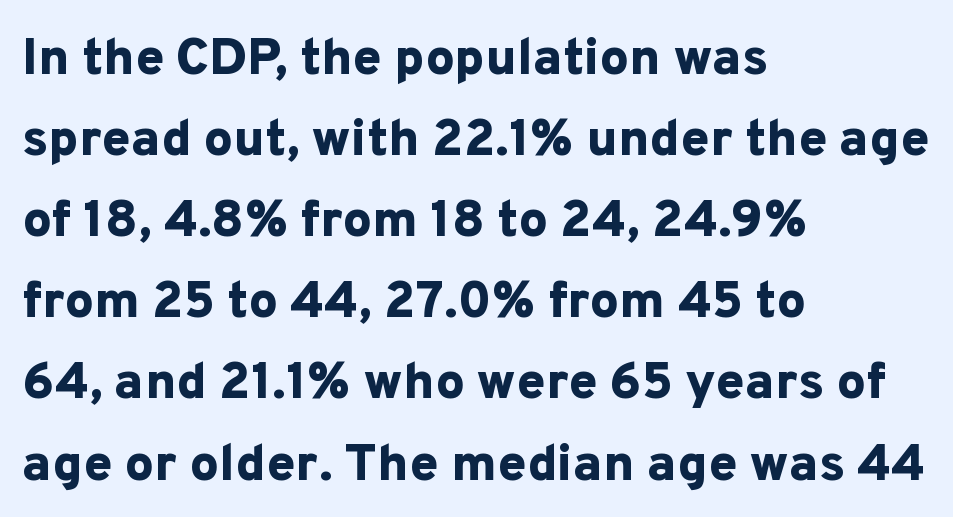
The image shows 52 px bold sans-serif type, upright; set left-aligned, normal line spacing (1.56x), normal letter spacing, not underlined; low stroke contrast and a medium x-height.
